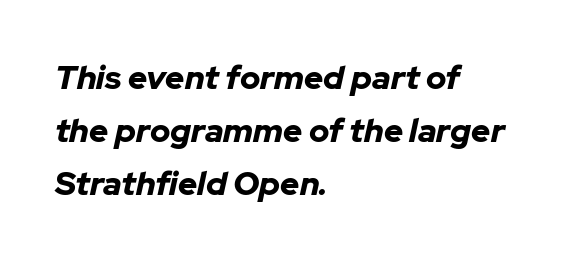
{"italic": "yes", "lean": "right", "slant_degrees": 12, "bold": "yes", "weight": "bold", "width": "normal", "stroke_contrast": "low", "x_height": "medium", "monospaced": "no", "underline": "no", "align": "left", "line_spacing": "normal", "line_spacing_ratio": 1.6, "letter_spacing": "normal", "letter_spacing_em": 0.0, "glyph_px": 33}
